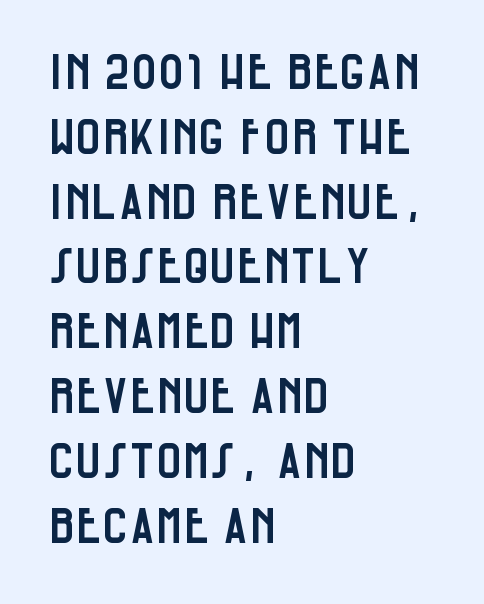
{"serif": "no", "italic": "no", "width": "condensed", "stroke_contrast": "low", "x_height": "large", "monospaced": "no", "underline": "no", "align": "left", "line_spacing": "normal", "line_spacing_ratio": 1.35, "letter_spacing": "normal", "letter_spacing_em": 0.0, "glyph_px": 48}
